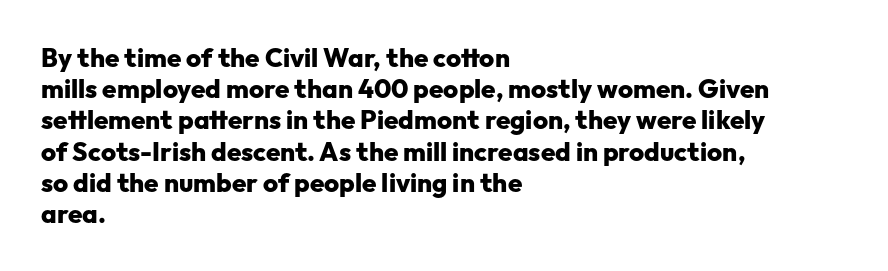
The image shows 26 px bold type, upright; set left-aligned, line spacing 1.2x, normal letter spacing, not underlined.
